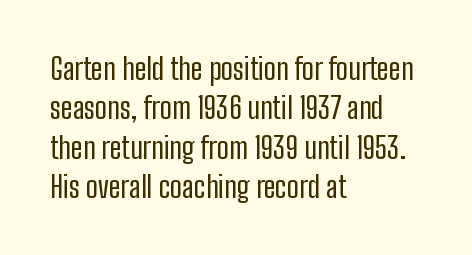
Q: Is the text bold? A: No.
Q: Is the text italic (slanted)? A: No, it is upright.
Q: Is the typeface a serif or a sans-serif typeface? A: Sans-serif.
Q: Is the text underlined? A: No.
Q: How is the paragraph aligned? A: Left-aligned.
Q: Is the spacing between letters normal or unusually wide? A: Normal.
Q: Is the spacing between lines tight, normal or loose? A: Normal.
Q: Width (condensed, normal, or wide)? A: Condensed.
Q: Stroke contrast? A: Low.
Q: x-height? A: Medium.
Q: Monospaced? A: No.
